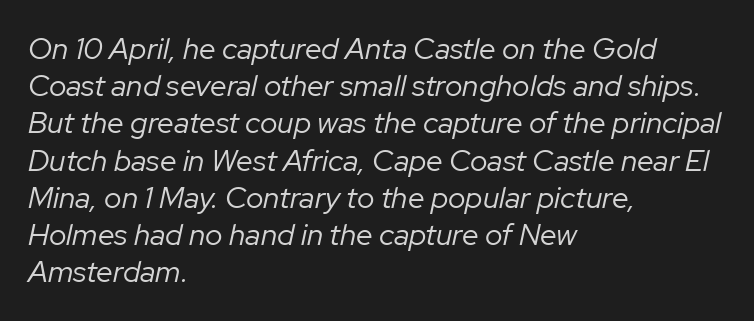
Q: Is the text bold? A: No.
Q: Is the text italic (slanted)? A: Yes, it leans right by about 12 degrees.
Q: Is the text underlined? A: No.
Q: How is the paragraph aligned? A: Left-aligned.
Q: Is the spacing between letters normal or unusually wide? A: Normal.
Q: Width (condensed, normal, or wide)? A: Normal.
Q: Stroke contrast? A: Low.
Q: x-height? A: Medium.
Q: Monospaced? A: No.
